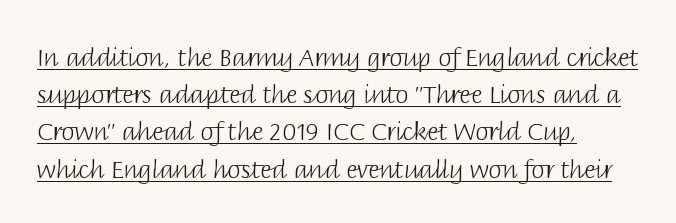
This is not heavy type; no bold has been used. How are the letters spaced? Ordinarily, with no added tracking. When letters stand straight like this, we call the style roman or upright. The lines are quadded left.
